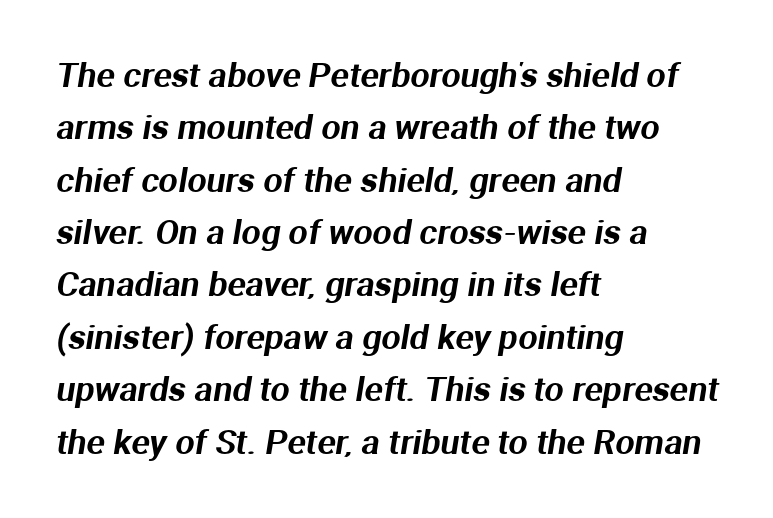
Q: Is the typeface a serif or a sans-serif typeface? A: Sans-serif.
Q: Is the text underlined? A: No.
Q: How is the paragraph aligned? A: Left-aligned.
Q: Is the spacing between letters normal or unusually wide? A: Normal.
Q: Is the spacing between lines tight, normal or loose? A: Normal.
Q: Width (condensed, normal, or wide)? A: Normal.
Q: Stroke contrast? A: Medium.
Q: x-height? A: Medium.
Q: Monospaced? A: No.
